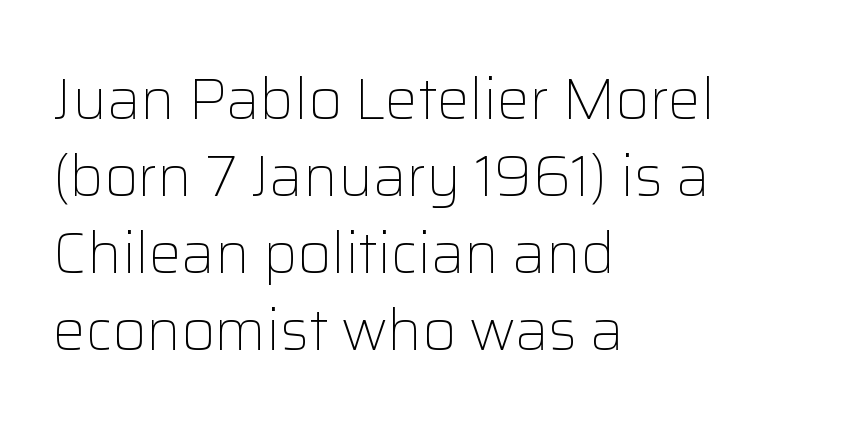
Successive baselines arrive at the customary interval. Tracking here is standard; glyphs follow each other at the usual distance. You can tell from the bare stems that sans-serif type was used. The letters stand upright; this is a roman face.
